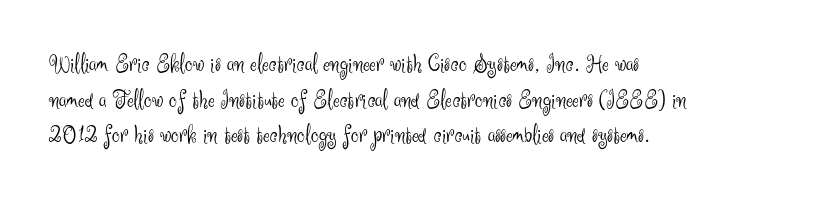
{"italic": "no", "bold": "no", "underline": "no", "align": "left", "line_spacing": "normal", "line_spacing_ratio": 1.43, "letter_spacing": "normal", "letter_spacing_em": 0.0, "glyph_px": 25}
